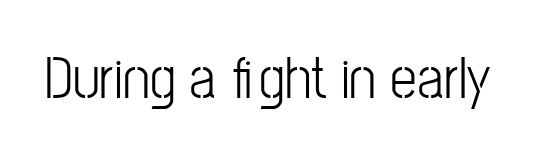
Q: Is the text italic (slanted)? A: No, it is upright.
Q: Is the typeface a serif or a sans-serif typeface? A: Sans-serif.
Q: Is the text underlined? A: No.
Q: Is the spacing between letters normal or unusually wide? A: Normal.
Q: Width (condensed, normal, or wide)? A: Condensed.
Q: Stroke contrast? A: Low.
Q: x-height? A: Medium.
Q: Monospaced? A: No.
